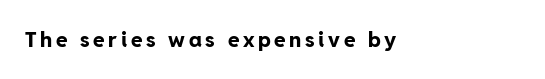
Q: Is the text bold? A: Yes.
Q: Is the text italic (slanted)? A: No, it is upright.
Q: Is the text underlined? A: No.
